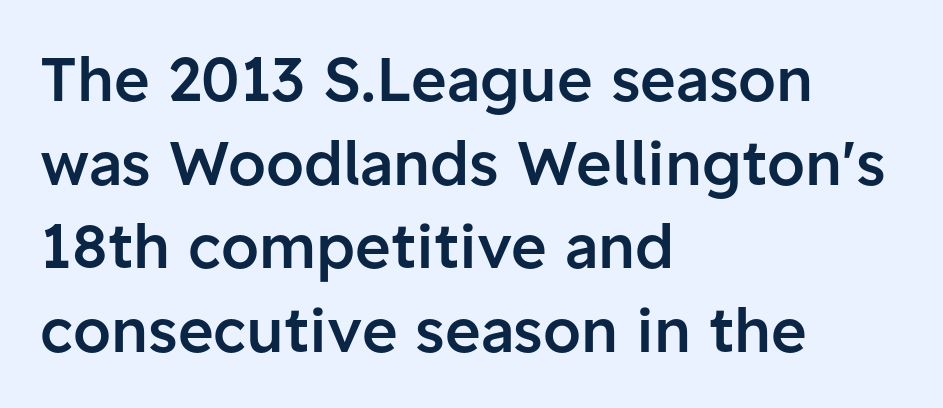
The image shows 61 px semibold sans-serif type, upright; set left-aligned, normal line spacing (1.37x), normal letter spacing, not underlined; low stroke contrast and a medium x-height.
